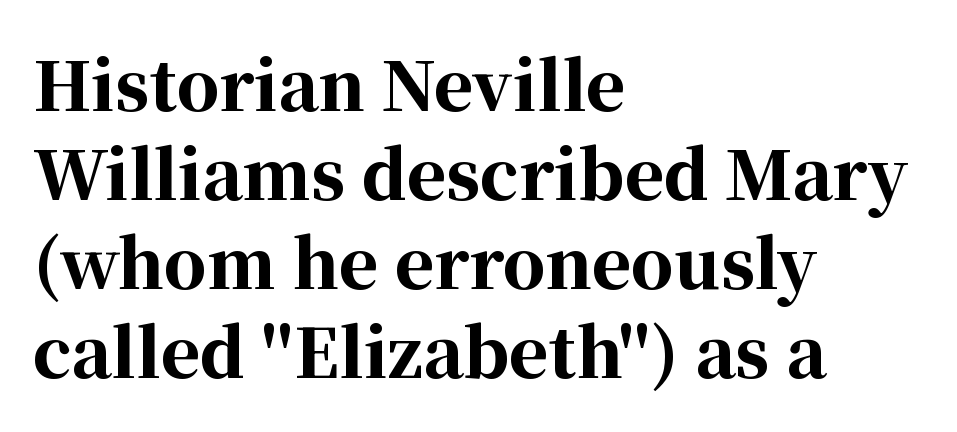
Looks like regular typesetting: each glyph gets only the width it needs. The rendering anchors every line to the left-hand side. This sample uses plain, unmodified letter spacing. Thick stems and heavy bowls — unmistakably bold. Quick note: interline space is typical.
